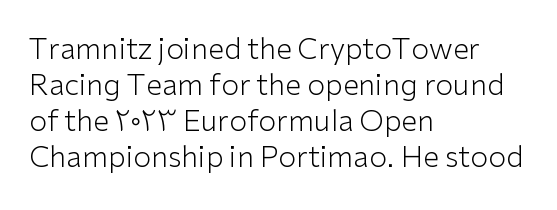
The image shows 29 px light sans-serif type, upright; set left-aligned, line spacing 1.24x, normal letter spacing, not underlined; low stroke contrast and a medium x-height.
